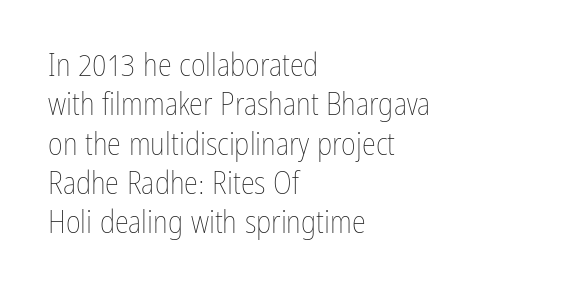
The image shows 32 px thin, condensed type, upright; set left-aligned, line spacing 1.23x, normal letter spacing, not underlined; low stroke contrast and a medium x-height.
